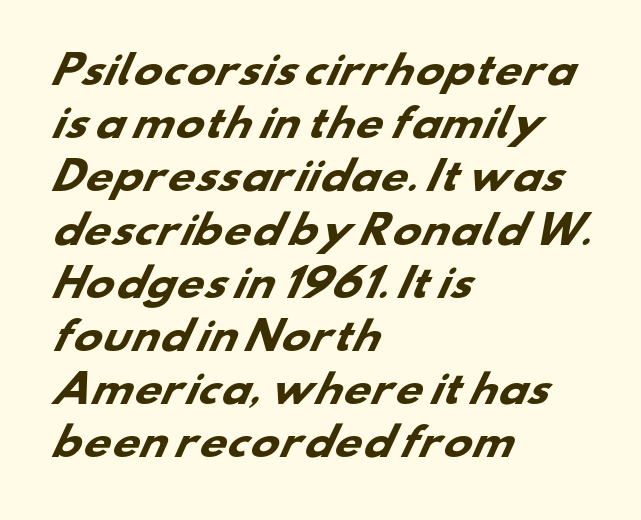
Pretty heavy lettering here — definitely bold. The passage shown is typeset with a sans-serif family. Tracking here is standard; glyphs follow each other at the usual distance. Is this a fixed-width face? No — the glyphs have proportional, varying widths. Compared with typical paragraphs, the rows here are spaced about the same. The zone under the glyphs is completely vacant.
